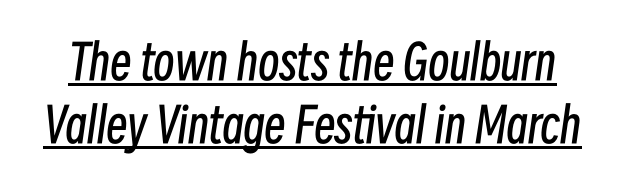
Q: Is the text bold? A: No.
Q: Is the text italic (slanted)? A: Yes, it leans right by about 8 degrees.
Q: Is the text underlined? A: Yes.
Q: Is the spacing between letters normal or unusually wide? A: Normal.
Q: Is the spacing between lines tight, normal or loose? A: Normal.
Q: Width (condensed, normal, or wide)? A: Condensed.
Q: Stroke contrast? A: Low.
Q: x-height? A: Medium.
Q: Monospaced? A: No.
